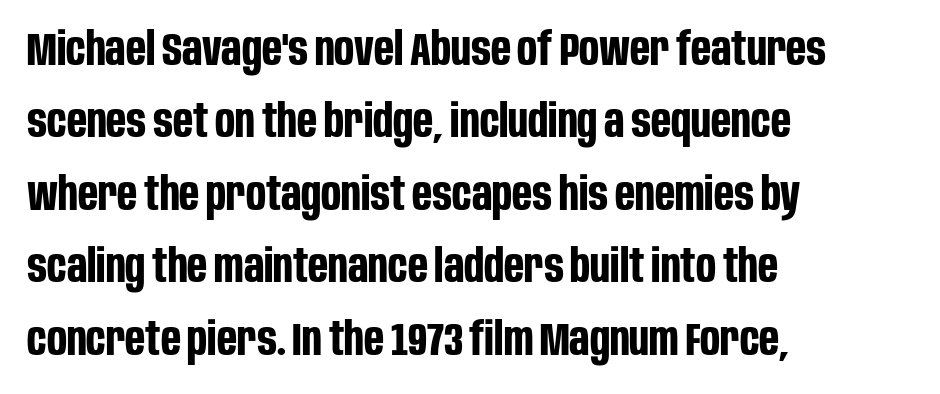
{"serif": "no", "italic": "no", "bold": "yes", "weight": "bold", "width": "condensed", "stroke_contrast": "low", "x_height": "large", "monospaced": "no", "underline": "no", "align": "left", "line_spacing": "normal", "line_spacing_ratio": 1.54, "letter_spacing": "normal", "letter_spacing_em": 0.0, "glyph_px": 47}
